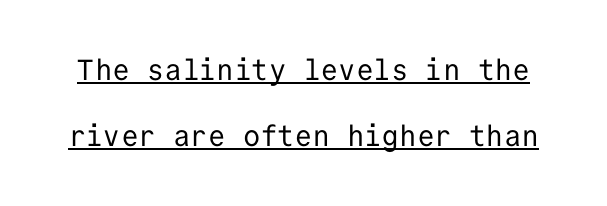
Q: Is the text bold? A: No.
Q: Is the text italic (slanted)? A: No, it is upright.
Q: Is the typeface a serif or a sans-serif typeface? A: Sans-serif.
Q: Is the text underlined? A: Yes.
Q: Is the spacing between letters normal or unusually wide? A: Normal.
Q: Is the spacing between lines tight, normal or loose? A: Loose.
Q: Width (condensed, normal, or wide)? A: Normal.
Q: Stroke contrast? A: Low.
Q: x-height? A: Medium.
Q: Monospaced? A: Yes.
